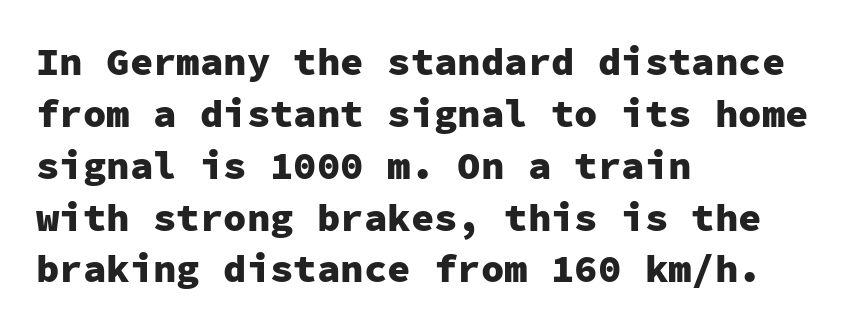
{"serif": "no", "italic": "no", "bold": "yes", "weight": "heavy", "width": "normal", "stroke_contrast": "low", "x_height": "medium", "monospaced": "yes", "underline": "no", "align": "left", "line_spacing": "normal", "line_spacing_ratio": 1.33, "letter_spacing": "normal", "letter_spacing_em": 0.0, "glyph_px": 39}
